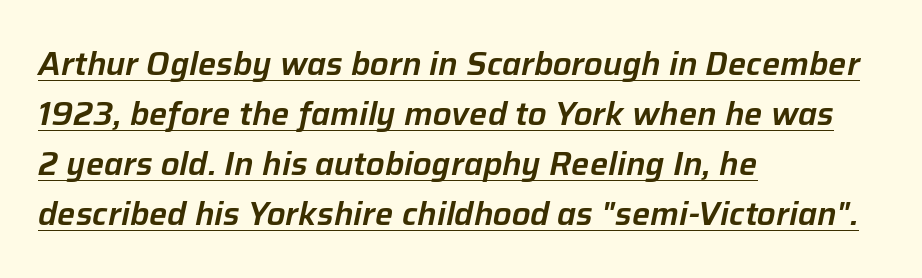
The space between consecutive lines is moderate. The letterforms sit shoulder to shoulder at normal distance. These lines are rendered in a variable-pitch font. Visually the block forms a straight wall on the left and a jagged coastline on the right. Emphasis-style slanted type is in use. Descenders here cross a horizontal rule under the line.
